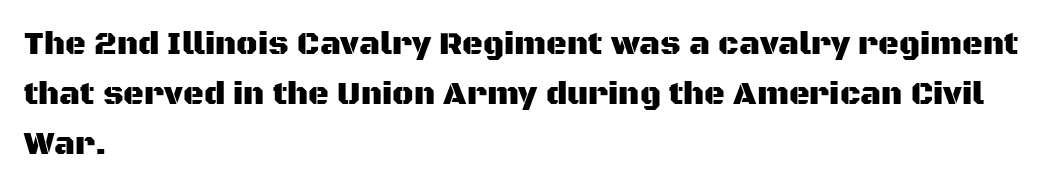
The image shows 32 px sans-serif type, upright; set left-aligned, normal line spacing (1.56x), normal letter spacing, not underlined; medium stroke contrast and a large x-height.
